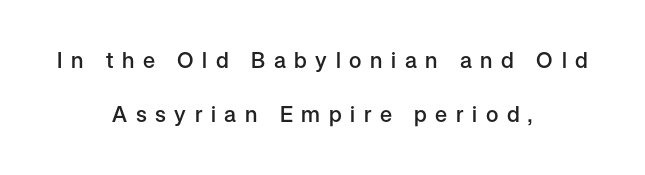
The image shows 22 px text type, upright; set centered, loose line spacing (2.46x), unusually wide letter spacing (+0.39 em), not underlined.
